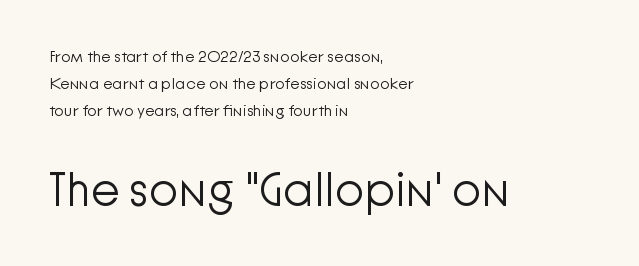
{"serif": "no", "italic": "no", "bold": "no", "weight": "light", "width": "normal", "stroke_contrast": "low", "x_height": "medium", "monospaced": "no", "underline": "no", "align": "left", "line_spacing": "normal", "line_spacing_ratio": 1.7, "letter_spacing": "normal", "letter_spacing_em": 0.0, "larger_block": "second", "size_ratio": 2.94, "glyph_px": 47}
